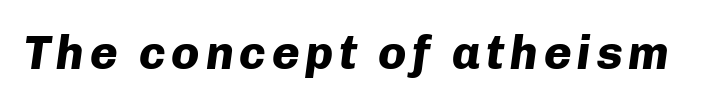
Would a proofreader flag this as italicized? Yes. Strokes here are thick enough to call this a true bold. The specimen omits any rule beneath the text block's lines. Proportional: the letters do not fall into vertical columns.
